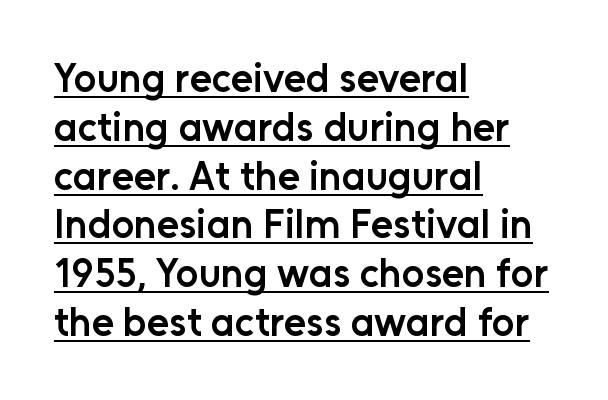
The image shows 40 px semibold sans-serif type, upright; set left-aligned, line spacing 1.22x, normal letter spacing, underlined; low stroke contrast and a medium x-height.
